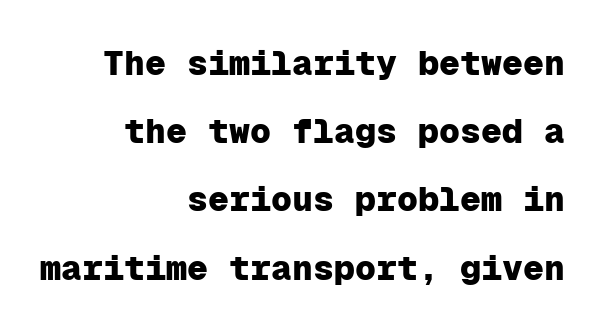
The image shows 35 px heavy sans-serif type, upright, monospaced; set right-aligned, loose line spacing (1.95x), normal letter spacing, not underlined; low stroke contrast and a medium x-height.
